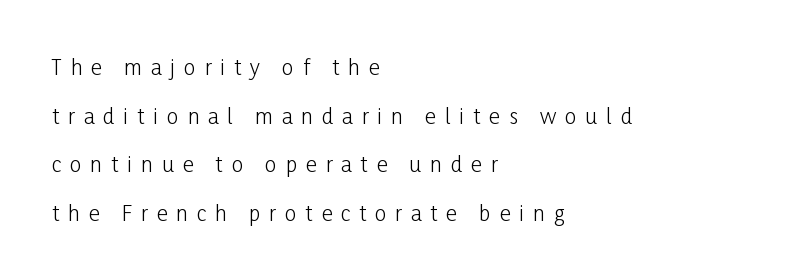
Q: Is the text bold? A: No.
Q: Is the text italic (slanted)? A: No, it is upright.
Q: Is the text underlined? A: No.
Q: How is the paragraph aligned? A: Left-aligned.
Q: Is the spacing between letters normal or unusually wide? A: Unusually wide.
Q: Is the spacing between lines tight, normal or loose? A: Loose.
